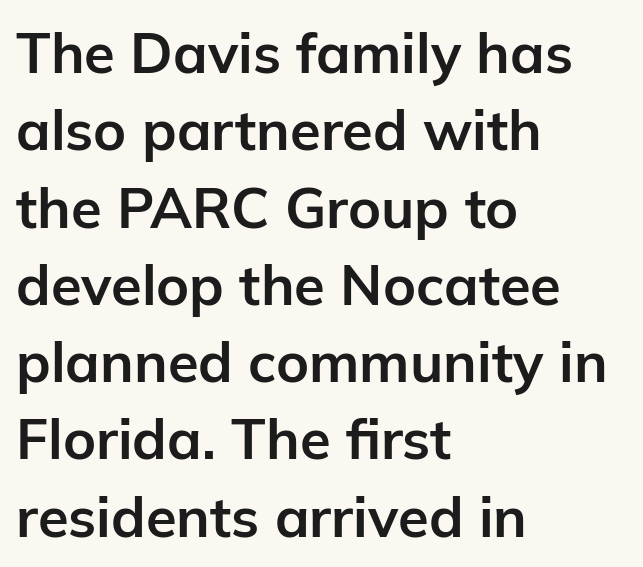
Letterform terminals end flat and unadorned throughout the passage. There is no visible air inserted between adjacent glyphs. No italicization has been applied; the sample stays upright. Summary of vertical rhythm: regular, with standard interline spacing. Check the space under the baseline: it is left empty.
